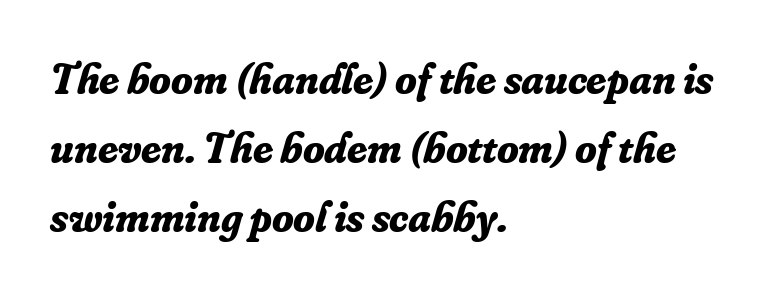
Q: Is the text bold? A: Yes.
Q: Is the text italic (slanted)? A: Yes, it leans right by about 16 degrees.
Q: Is the typeface a serif or a sans-serif typeface? A: Serif.
Q: Is the text underlined? A: No.
Q: How is the paragraph aligned? A: Left-aligned.
Q: Is the spacing between letters normal or unusually wide? A: Normal.
Q: Is the spacing between lines tight, normal or loose? A: Normal.
Q: Width (condensed, normal, or wide)? A: Normal.
Q: Stroke contrast? A: Low.
Q: x-height? A: Small.
Q: Monospaced? A: No.
